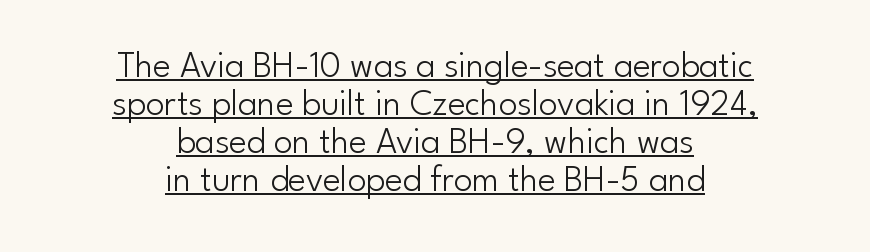
Q: Is the text bold? A: No.
Q: Is the text italic (slanted)? A: No, it is upright.
Q: Is the typeface a serif or a sans-serif typeface? A: Sans-serif.
Q: Is the text underlined? A: Yes.
Q: How is the paragraph aligned? A: Centered.
Q: Is the spacing between letters normal or unusually wide? A: Normal.
Q: Is the spacing between lines tight, normal or loose? A: Tight.
Q: Width (condensed, normal, or wide)? A: Normal.
Q: Stroke contrast? A: Low.
Q: x-height? A: Small.
Q: Monospaced? A: No.
